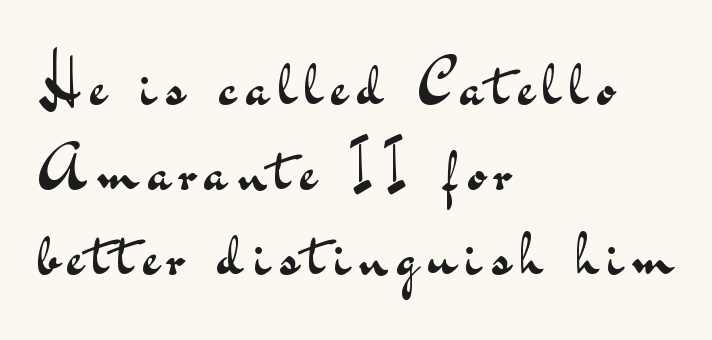
The image shows 63 px regular-weight, wide sans-serif type; set left-aligned, normal line spacing (1.35x), not underlined; medium stroke contrast and a small x-height.
